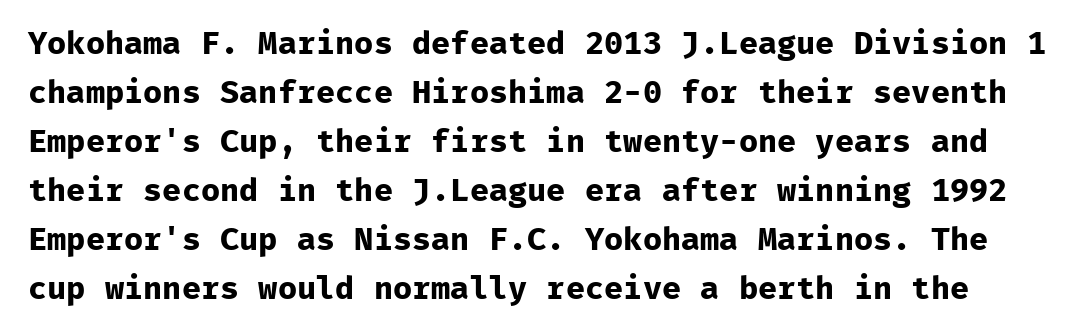
{"serif": "no", "italic": "no", "bold": "yes", "weight": "bold", "width": "normal", "stroke_contrast": "low", "x_height": "medium", "monospaced": "yes", "underline": "no", "line_spacing": "normal", "line_spacing_ratio": 1.53, "letter_spacing": "normal", "letter_spacing_em": 0.0, "glyph_px": 32}
